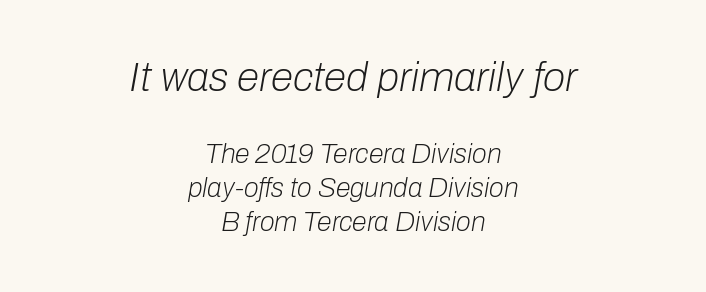
The image shows 41 px light type, italic (leaning right); set centered, normal line spacing (1.25x), normal letter spacing, not underlined; the first (top) block is 1.52x larger; low stroke contrast and a medium x-height.
